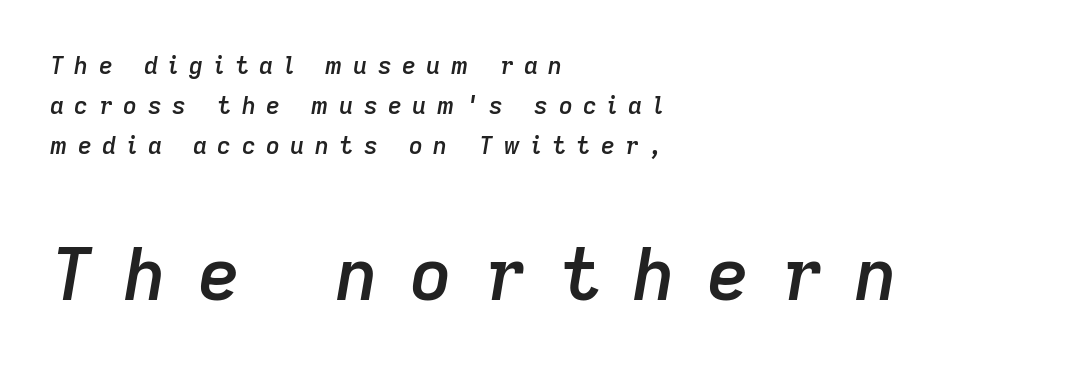
The image shows 73 px semibold type, italic (leaning right); set left-aligned, normal line spacing (1.66x), unusually wide letter spacing (+0.44 em), not underlined; the second (bottom) block is 3.04x larger; low stroke contrast and a medium x-height.
